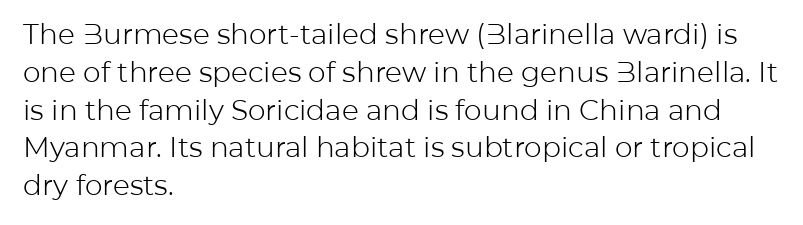
The image shows 28 px light sans-serif type, upright; set left-aligned, normal line spacing (1.35x), normal letter spacing, not underlined; low stroke contrast and a medium x-height.
